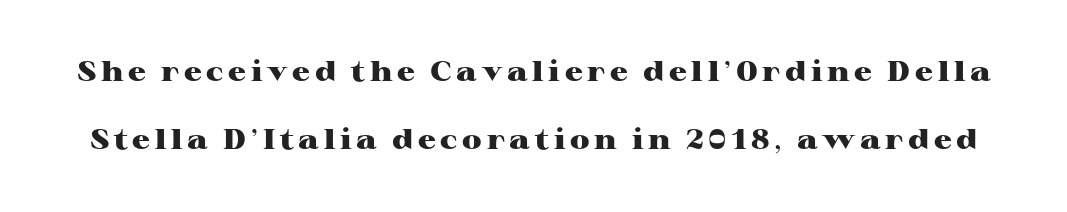
This is roman type, the default non-slanted kind. Character widths vary here, with narrow letters taking less room than wide ones. Unlike a clean sans, this face finishes its strokes with serifs. The vertical gap from one line to the next is large.
